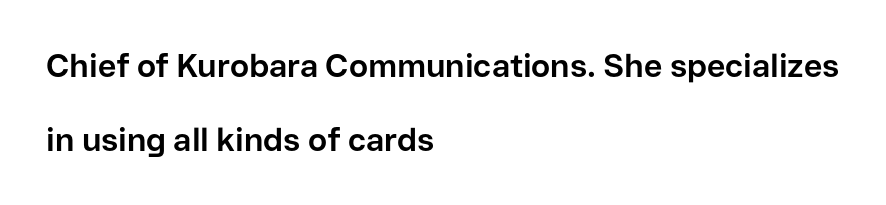
The image shows 32 px bold sans-serif type, upright; set left-aligned, loose line spacing (2.31x), normal letter spacing, not underlined; low stroke contrast and a medium x-height.
